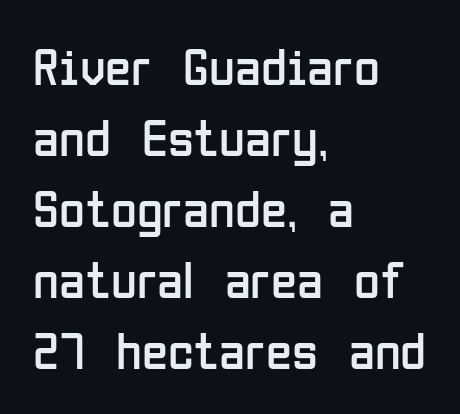
Q: Is the text bold? A: No.
Q: Is the text italic (slanted)? A: No, it is upright.
Q: Is the typeface a serif or a sans-serif typeface? A: Sans-serif.
Q: Is the text underlined? A: No.
Q: How is the paragraph aligned? A: Left-aligned.
Q: Is the spacing between letters normal or unusually wide? A: Normal.
Q: Is the spacing between lines tight, normal or loose? A: Normal.
Q: Width (condensed, normal, or wide)? A: Condensed.
Q: Stroke contrast? A: Low.
Q: x-height? A: Medium.
Q: Monospaced? A: No.
